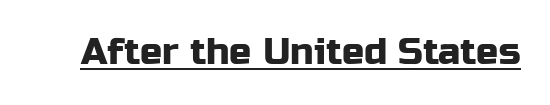
Q: Is the text italic (slanted)? A: No, it is upright.
Q: Is the typeface a serif or a sans-serif typeface? A: Sans-serif.
Q: Is the text underlined? A: Yes.
Q: Is the spacing between letters normal or unusually wide? A: Normal.
Q: Width (condensed, normal, or wide)? A: Normal.
Q: Stroke contrast? A: Low.
Q: x-height? A: Medium.
Q: Monospaced? A: No.
